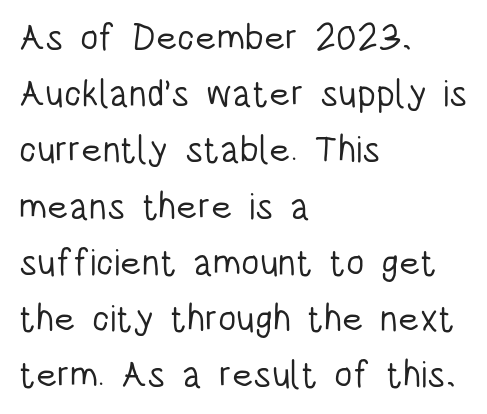
The image shows 37 px light, condensed sans-serif type, upright; set left-aligned, normal line spacing (1.52x), normal letter spacing, not underlined; low stroke contrast and a large x-height.
